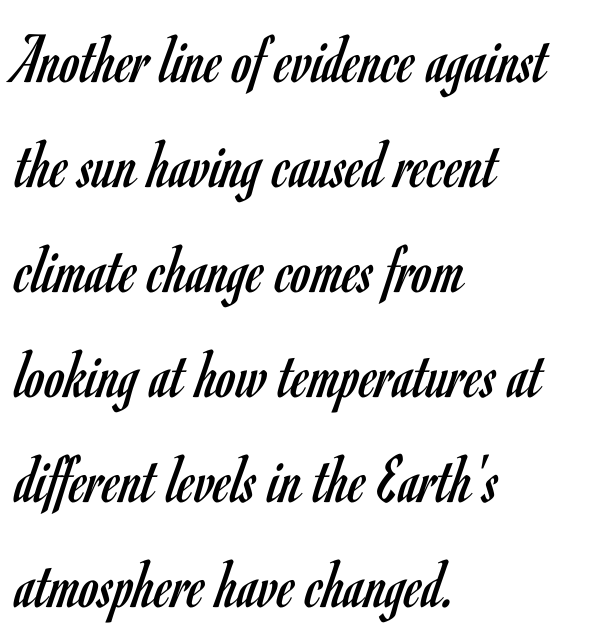
How are the letters spaced? Ordinarily, with no added tracking. Note the varied advance widths — an 'i' is clearly narrower than an 'm'. Anything drawn beneath the words? Only blank space. The compositor pushed each line to the left boundary.
